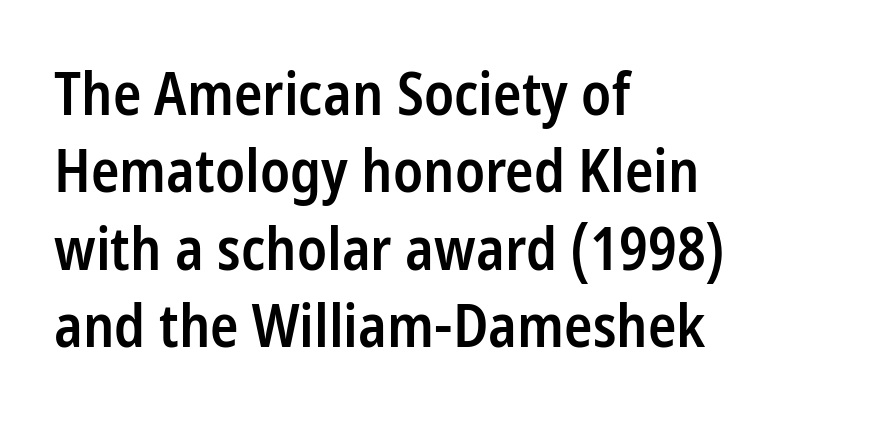
Q: Is the text bold? A: Semi-bold.
Q: Is the text italic (slanted)? A: No, it is upright.
Q: Is the typeface a serif or a sans-serif typeface? A: Sans-serif.
Q: Is the text underlined? A: No.
Q: How is the paragraph aligned? A: Left-aligned.
Q: Is the spacing between letters normal or unusually wide? A: Normal.
Q: Is the spacing between lines tight, normal or loose? A: Normal.
Q: Width (condensed, normal, or wide)? A: Condensed.
Q: Stroke contrast? A: Low.
Q: x-height? A: Medium.
Q: Monospaced? A: No.
